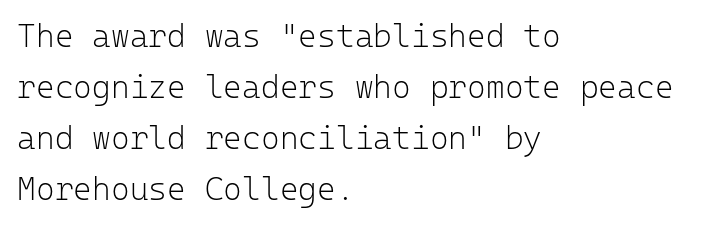
{"serif": "no", "italic": "no", "bold": "no", "weight": "light", "width": "normal", "stroke_contrast": "low", "x_height": "medium", "monospaced": "yes", "underline": "no", "align": "left", "line_spacing": "normal", "line_spacing_ratio": 1.59, "letter_spacing": "normal", "letter_spacing_em": 0.0, "glyph_px": 32}
